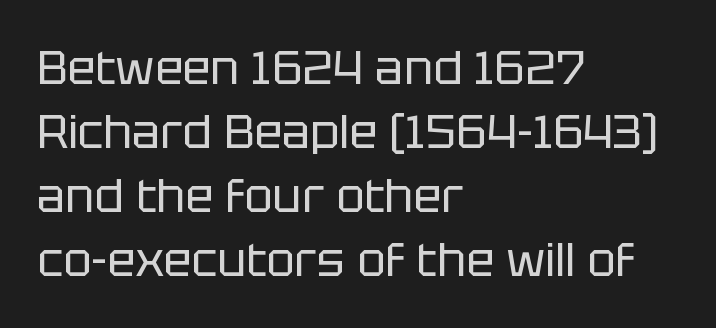
The image shows 47 px regular-weight sans-serif type, upright; set left-aligned, normal line spacing (1.36x), normal letter spacing, not underlined; low stroke contrast and a large x-height.
